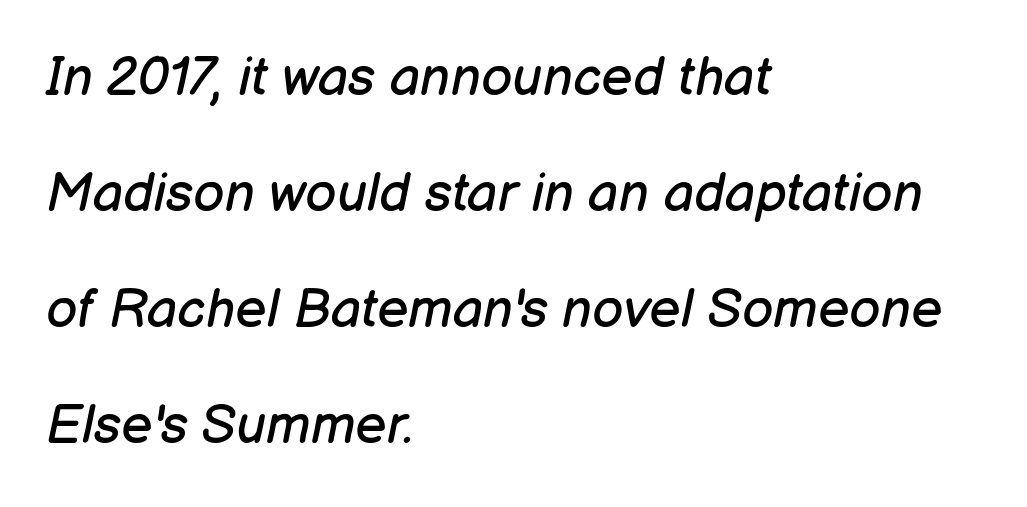
{"italic": "yes", "lean": "right", "slant_degrees": 12, "bold": "no", "weight": "regular", "width": "normal", "stroke_contrast": "low", "x_height": "medium", "monospaced": "no", "underline": "no", "align": "left", "line_spacing": "loose", "line_spacing_ratio": 2.15, "letter_spacing": "normal", "letter_spacing_em": 0.0, "glyph_px": 54}
